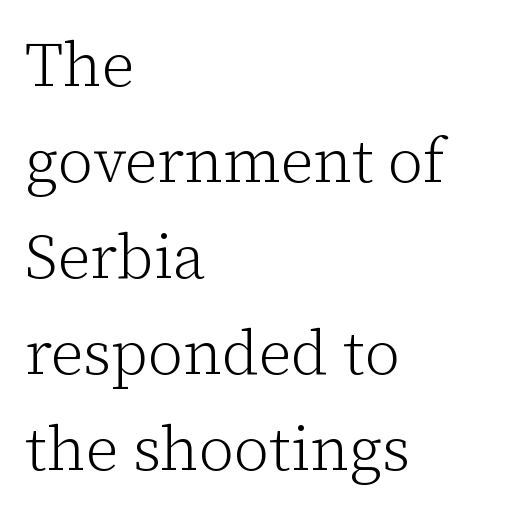
The image shows 62 px light serif type, upright; set left-aligned, normal line spacing (1.55x), normal letter spacing, not underlined; low stroke contrast and a medium x-height.
